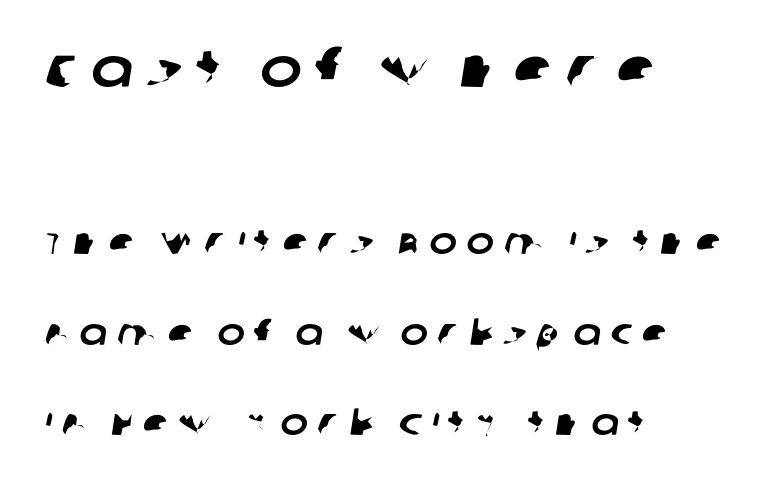
The image shows 56 px sans-serif type; set left-aligned, loose line spacing (2.45x), unusually wide letter spacing (+0.26 em), not underlined; the first (top) block is 1.51x larger; low stroke contrast and a large x-height.
